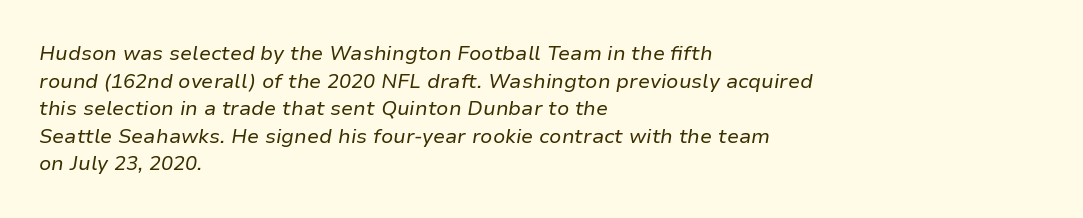
A normal amount of white space separates one row of letters from the next. These glyphs show unthickened strokes, regular width or finer. The tracking reads as untouched default to a designer's eye. The lettering tilts uniformly, giving the passage an italic look. Glance below the letters and you will spot only blank space.
